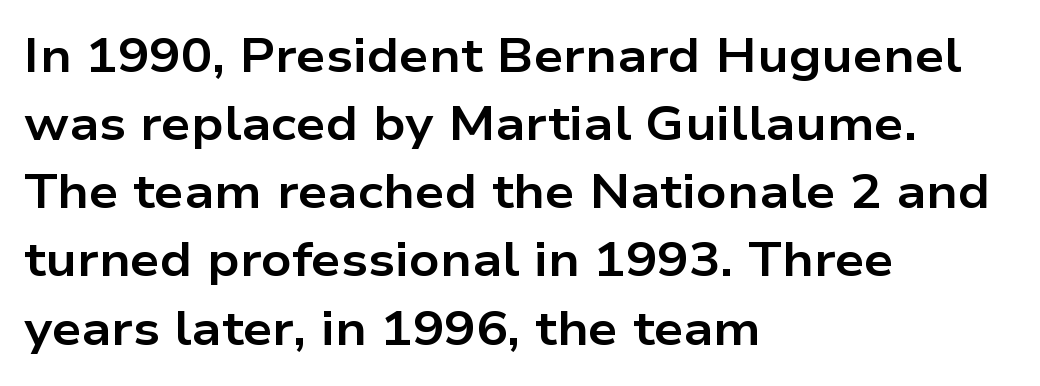
These lines carry a lot of weight — the face is fully bold. Leftover space on each line is placed entirely after the last word. This rendering leaves character spacing at its baseline value. The space beneath each line is pristine and unruled. Think of a printed novel: that variable character pitch is what you see here. Leading matches the norm, producing a regular column.
